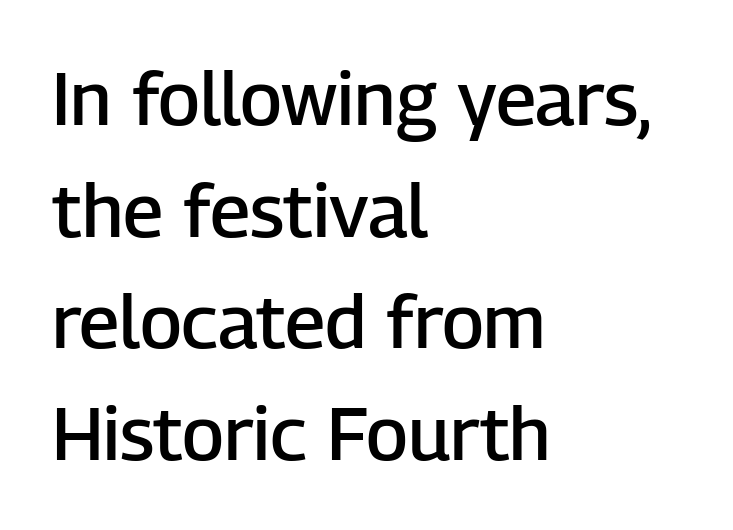
Baseline-to-baseline distance is the conventional proportion of letter height. Character widths vary here, with narrow letters taking less room than wide ones. Reading down the block, your eye returns to a fixed left position each line. The font family rendered here belongs to the sans-serif group.
